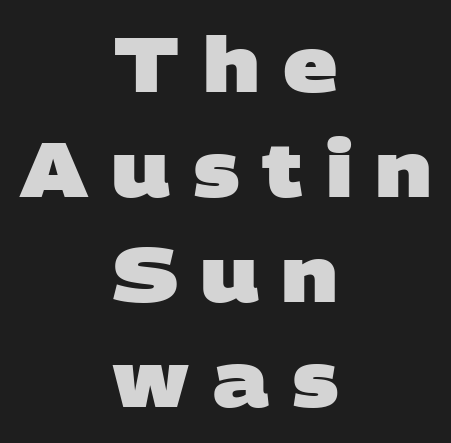
{"serif": "no", "bold": "yes", "weight": "heavy", "width": "wide", "stroke_contrast": "low", "x_height": "large", "monospaced": "no", "underline": "no", "align": "center", "line_spacing": "normal", "line_spacing_ratio": 1.38, "letter_spacing": "wide", "letter_spacing_em": 0.3, "glyph_px": 76}
